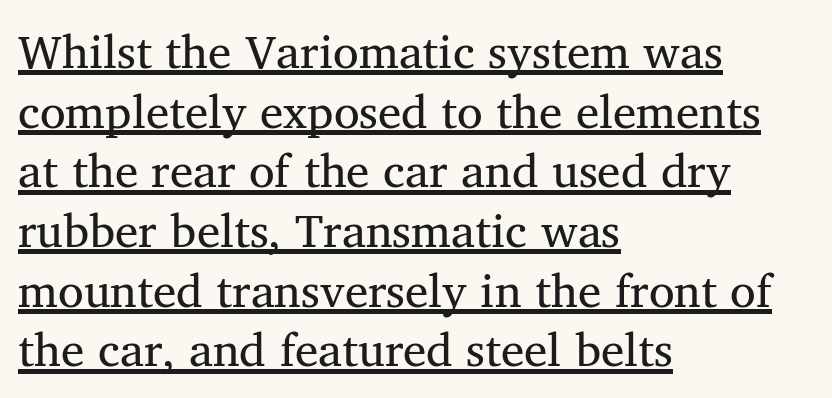
Short note: letters normally spaced. Caption: face not bold, strokes unweighted. The passage shown is typed in a proportional face where columns would drift. Students, observe: this is what conventionally led text looks like.
